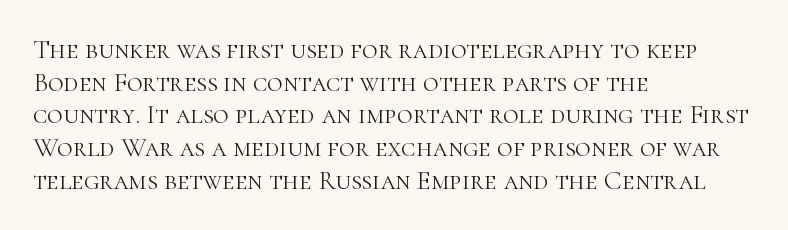
The image shows 27 px text type, upright; set left-aligned, line spacing 1.21x, normal letter spacing, not underlined.
